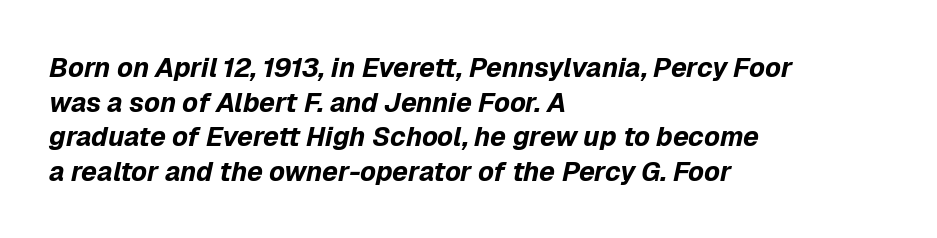
Honestly, there is no underline to notice here at all. Looking at the ascenders, they clearly lean. Every letter is thick-stroked: bold, no question. The tracking reads as untouched default to a designer's eye.
